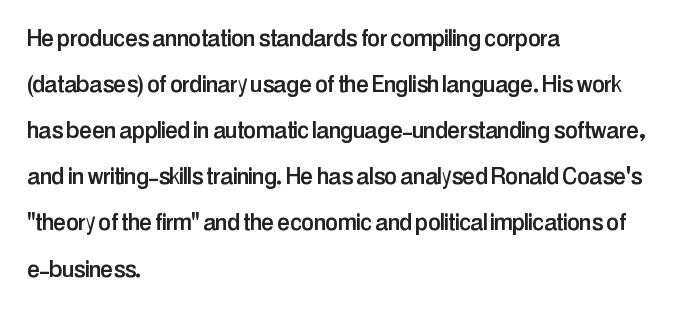
{"serif": "no", "italic": "no", "width": "condensed", "stroke_contrast": "low", "x_height": "medium", "monospaced": "no", "underline": "no", "align": "left", "line_spacing": "normal", "line_spacing_ratio": 1.59, "letter_spacing": "normal", "letter_spacing_em": 0.0, "glyph_px": 29}
